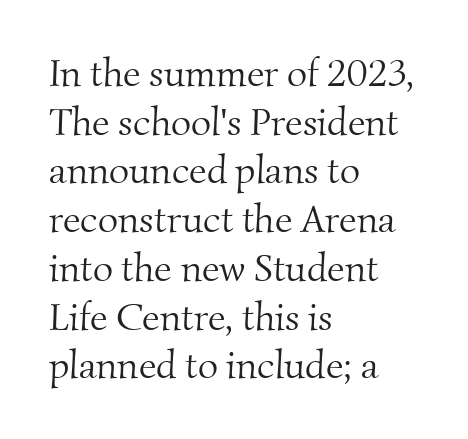
The face used here is proportionally spaced, like ordinary book or web type. Regular leading. One-word summary of the alignment: left. The letters sit at their default tracking, neither squeezed nor spread.
